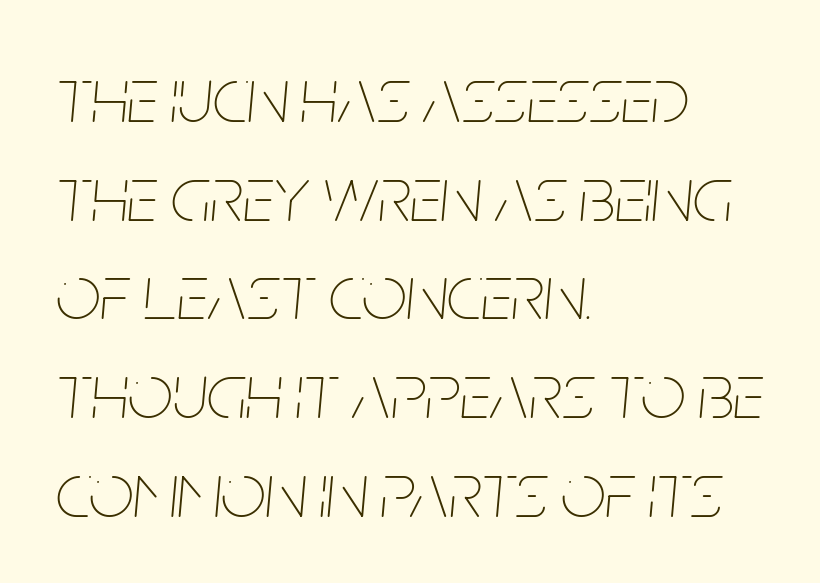
{"italic": "yes", "lean": "right", "slant_degrees": 5, "bold": "no", "weight": "thin", "width": "condensed", "stroke_contrast": "low", "x_height": "large", "monospaced": "no", "underline": "no", "align": "left", "line_spacing": "normal", "line_spacing_ratio": 1.25, "letter_spacing": "normal", "letter_spacing_em": 0.0, "glyph_px": 79}
